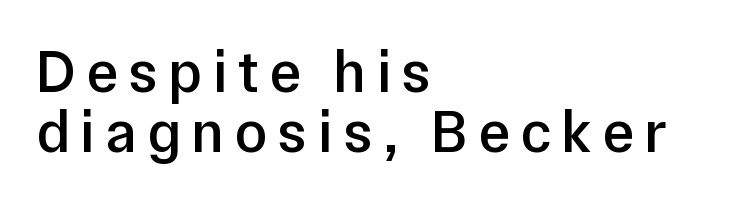
{"serif": "no", "italic": "no", "bold": "semi", "weight": "semibold", "width": "normal", "stroke_contrast": "low", "x_height": "medium", "monospaced": "no", "underline": "no", "align": "left", "line_spacing": "tight", "line_spacing_ratio": 1.0, "glyph_px": 60}
